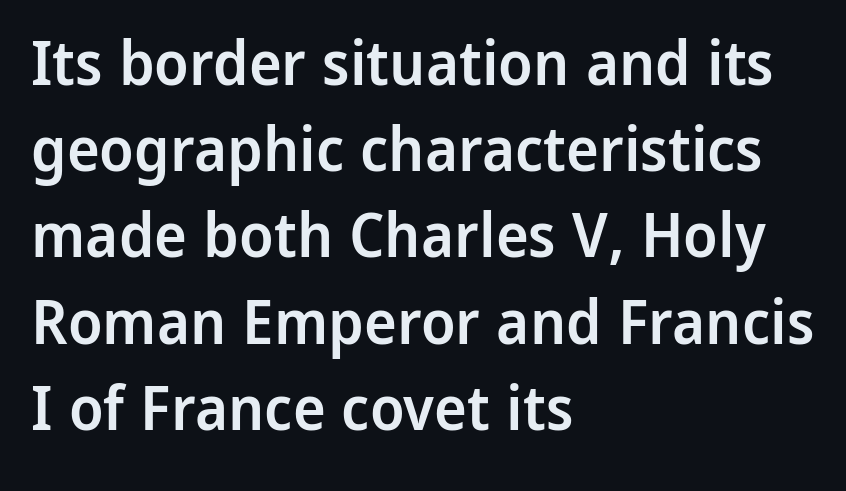
{"serif": "no", "italic": "no", "bold": "semi", "weight": "semibold", "width": "normal", "stroke_contrast": "low", "x_height": "medium", "monospaced": "no", "underline": "no", "align": "left", "line_spacing": "normal", "line_spacing_ratio": 1.39, "letter_spacing": "normal", "letter_spacing_em": 0.0, "glyph_px": 62}
